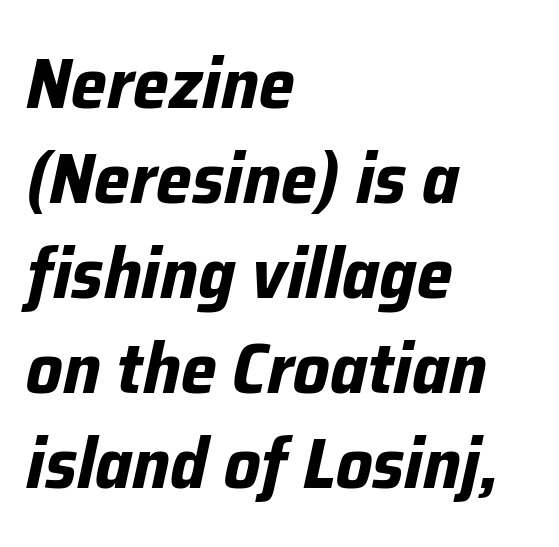
Q: Is the text bold? A: Yes.
Q: Is the text italic (slanted)? A: Yes, it leans right by about 12 degrees.
Q: Is the text underlined? A: No.
Q: How is the paragraph aligned? A: Left-aligned.
Q: Is the spacing between letters normal or unusually wide? A: Normal.
Q: Is the spacing between lines tight, normal or loose? A: Normal.
Q: Width (condensed, normal, or wide)? A: Normal.
Q: Stroke contrast? A: Low.
Q: x-height? A: Medium.
Q: Monospaced? A: No.
